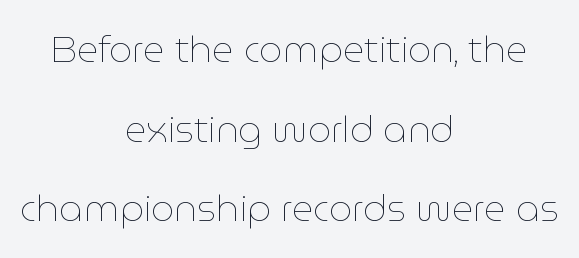
Each word holds together tightly as a unit, with standard inter-letter gaps. You can tell it's not italic because the verticals are truly vertical. Leading is clearly above the norm, producing a sparse column. Teacher's note: observe the equal gaps on both sides — that is centered alignment. Lines of text with bare space underneath.
